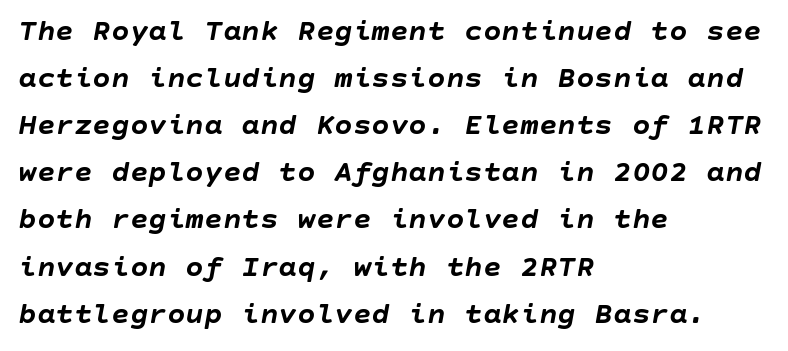
Italic: yes, the glyphs are oblique. Every row of glyphs begins at an identical x-position on the left. How heavy is the stroke? Heavy — this is a bold. No extra tracking has been applied to these lines. Words float on clear page, feet unadorned.
